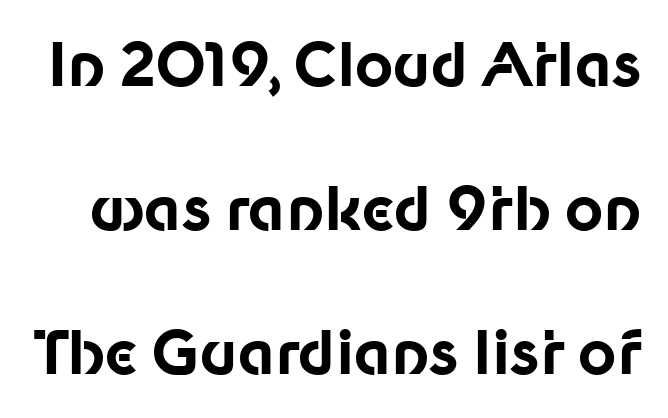
The image shows 59 px bold sans-serif type, upright; set loose line spacing (2.44x), normal letter spacing, not underlined; low stroke contrast and a medium x-height.
